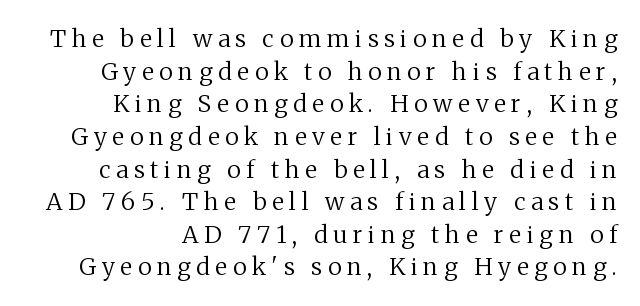
{"italic": "no", "bold": "no", "underline": "no", "align": "right", "line_spacing": "normal", "line_spacing_ratio": 1.36, "letter_spacing": "wide", "letter_spacing_em": 0.24, "glyph_px": 24}
